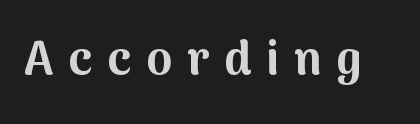
The image shows 46 px bold sans-serif type, upright; set unusually wide letter spacing (+0.33 em), not underlined; medium stroke contrast and a medium x-height.
